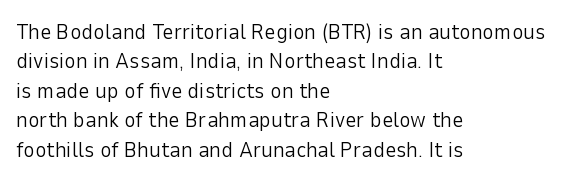
The image shows 22 px text type, upright; set left-aligned, normal line spacing (1.34x), normal letter spacing, not underlined.
